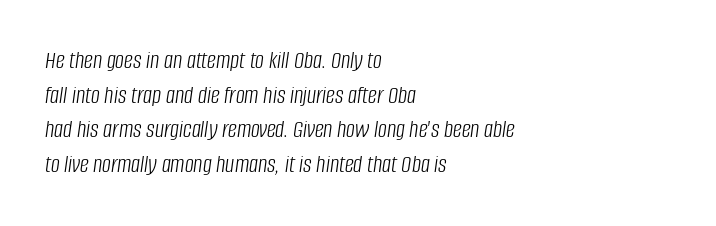
{"italic": "yes", "lean": "right", "slant_degrees": 8, "bold": "no", "underline": "no", "align": "left", "line_spacing": "normal", "line_spacing_ratio": 1.39, "letter_spacing": "normal", "letter_spacing_em": 0.0, "glyph_px": 25}
